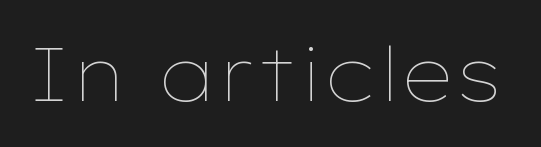
{"italic": "no", "bold": "no", "weight": "thin", "width": "wide", "stroke_contrast": "low", "x_height": "medium", "monospaced": "no", "underline": "no", "letter_spacing": "normal", "letter_spacing_em": 0.0, "glyph_px": 74}
